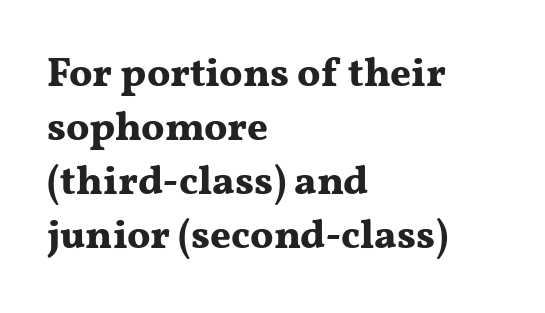
The image shows 40 px bold, wide serif type, upright; set left-aligned, normal line spacing (1.35x), normal letter spacing, not underlined; medium stroke contrast and a medium x-height.
